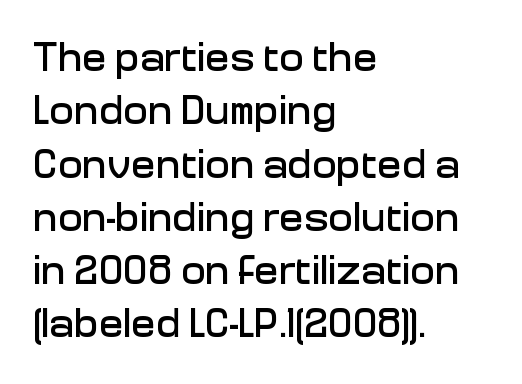
Q: Is the text italic (slanted)? A: No, it is upright.
Q: Is the typeface a serif or a sans-serif typeface? A: Sans-serif.
Q: Is the text underlined? A: No.
Q: How is the paragraph aligned? A: Left-aligned.
Q: Is the spacing between letters normal or unusually wide? A: Normal.
Q: Is the spacing between lines tight, normal or loose? A: Normal.
Q: Width (condensed, normal, or wide)? A: Normal.
Q: Stroke contrast? A: Low.
Q: x-height? A: Medium.
Q: Monospaced? A: No.
